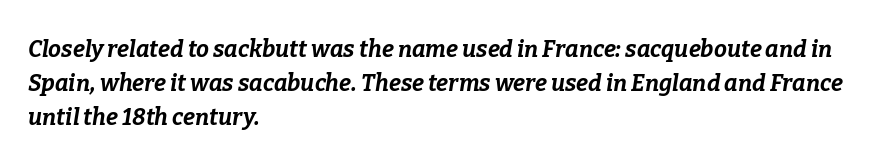
Q: Is the text bold? A: Yes.
Q: Is the text italic (slanted)? A: Yes, it leans right by about 9 degrees.
Q: Is the text underlined? A: No.
Q: How is the paragraph aligned? A: Left-aligned.
Q: Is the spacing between letters normal or unusually wide? A: Normal.
Q: Is the spacing between lines tight, normal or loose? A: Normal.
